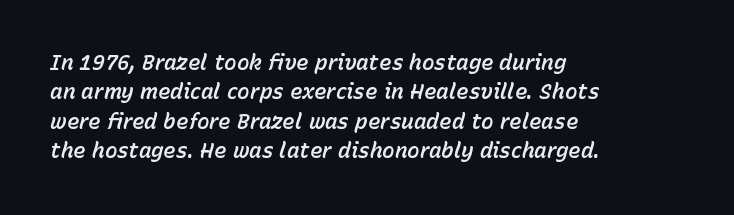
Look at the tracking — it's just the regular setting, nothing added. Is there much room between lines? A standard amount, neither cramped nor airy. Designer's note — italics engaged. Descender tails drop into unmarked territory. The text block is weighted toward the left margin, trailing off unevenly rightward.
